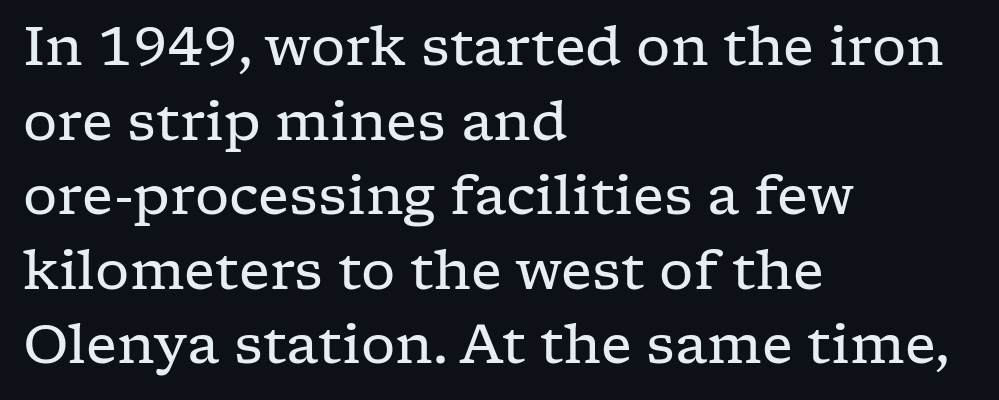
Q: Is the text bold? A: No.
Q: Is the text italic (slanted)? A: No, it is upright.
Q: Is the typeface a serif or a sans-serif typeface? A: Serif.
Q: Is the text underlined? A: No.
Q: How is the paragraph aligned? A: Left-aligned.
Q: Is the spacing between letters normal or unusually wide? A: Normal.
Q: Is the spacing between lines tight, normal or loose? A: Normal.
Q: Width (condensed, normal, or wide)? A: Wide.
Q: Stroke contrast? A: Low.
Q: x-height? A: Medium.
Q: Monospaced? A: No.
